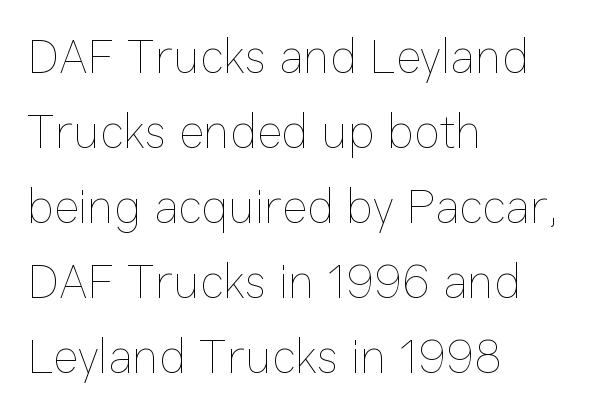
Q: Is the text bold? A: No.
Q: Is the text italic (slanted)? A: No, it is upright.
Q: Is the text underlined? A: No.
Q: How is the paragraph aligned? A: Left-aligned.
Q: Is the spacing between letters normal or unusually wide? A: Normal.
Q: Is the spacing between lines tight, normal or loose? A: Normal.
Q: Width (condensed, normal, or wide)? A: Normal.
Q: Stroke contrast? A: Low.
Q: x-height? A: Medium.
Q: Monospaced? A: No.
